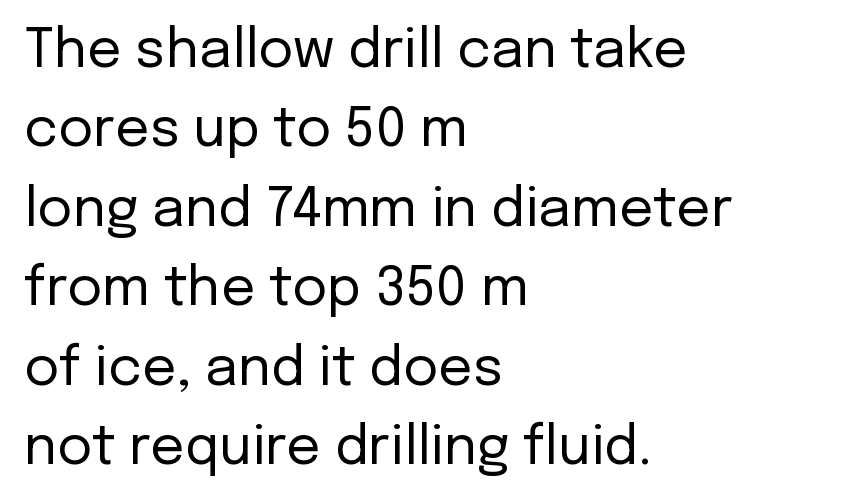
Nothing sits at the stroke ends, so this counts as sans-serif. The line texture is even and compact thanks to regular tracking. The rendering uses natural spacing where letterforms have individual widths. If you measured baseline to baseline, you'd find a middling distance. The rag falls on the right side of this text block.
